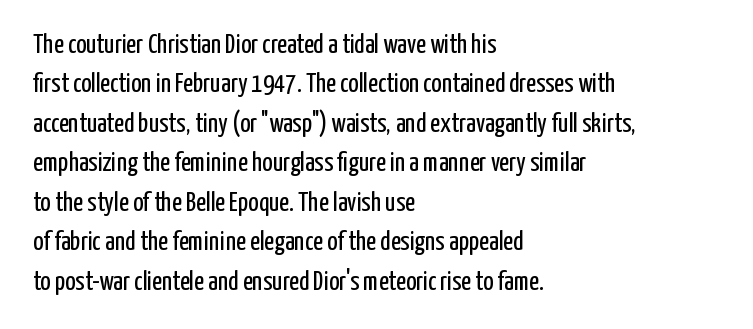
{"italic": "no", "bold": "no", "underline": "no", "align": "left", "line_spacing": "normal", "line_spacing_ratio": 1.46, "letter_spacing": "normal", "letter_spacing_em": 0.0, "glyph_px": 27}
